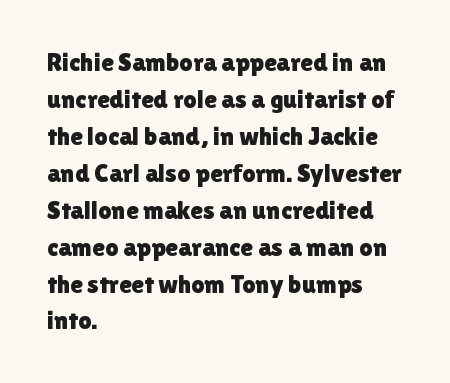
Q: Is the text italic (slanted)? A: No, it is upright.
Q: Is the text underlined? A: No.
Q: How is the paragraph aligned? A: Left-aligned.
Q: Is the spacing between letters normal or unusually wide? A: Normal.
Q: Is the spacing between lines tight, normal or loose? A: Normal.
